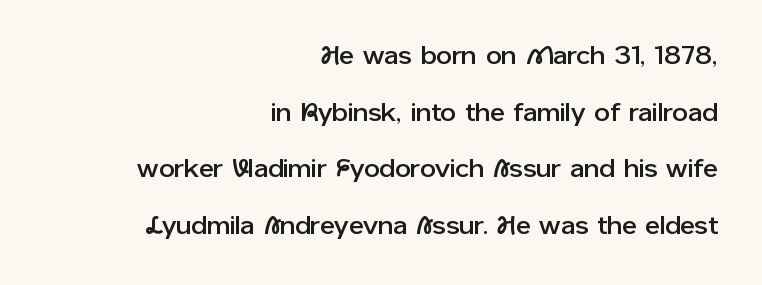
{"italic": "no", "underline": "no", "align": "right", "line_spacing": "loose", "line_spacing_ratio": 2.27, "letter_spacing": "normal", "letter_spacing_em": 0.0, "glyph_px": 25}
